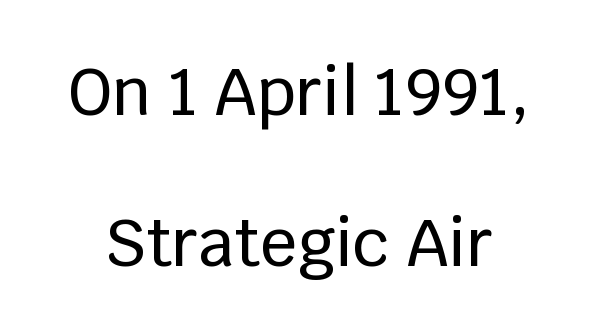
The image shows 65 px sans-serif type, upright; set loose line spacing (2.33x), normal letter spacing, not underlined; low stroke contrast and a large x-height.
